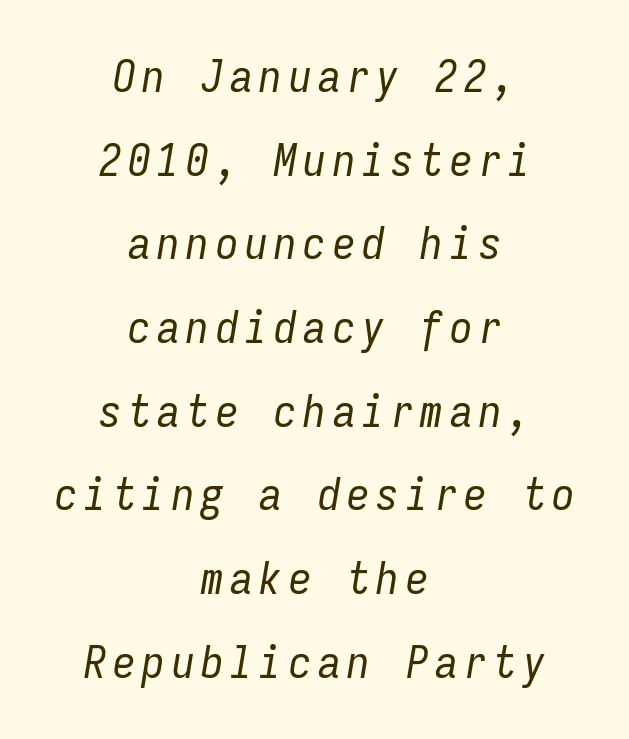
{"italic": "yes", "lean": "right", "slant_degrees": 9, "bold": "no", "weight": "regular", "width": "condensed", "stroke_contrast": "low", "x_height": "medium", "monospaced": "yes", "underline": "no", "align": "center", "line_spacing_ratio": 1.86, "glyph_px": 45}
